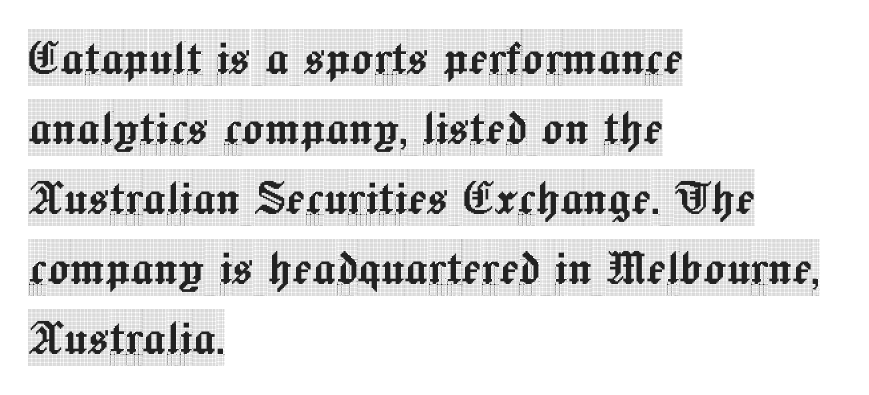
Q: Is the text italic (slanted)? A: No, it is upright.
Q: Is the typeface a serif or a sans-serif typeface? A: Serif.
Q: Is the text underlined? A: No.
Q: How is the paragraph aligned? A: Left-aligned.
Q: Is the spacing between letters normal or unusually wide? A: Normal.
Q: Width (condensed, normal, or wide)? A: Condensed.
Q: x-height? A: Large.
Q: Monospaced? A: No.
